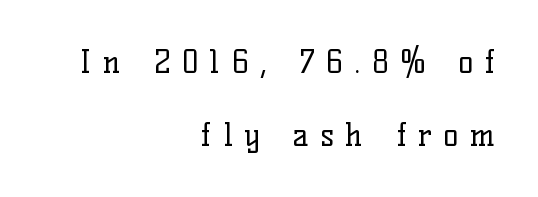
Q: Is the text bold? A: No.
Q: Is the text italic (slanted)? A: No, it is upright.
Q: Is the typeface a serif or a sans-serif typeface? A: Serif.
Q: Is the text underlined? A: No.
Q: How is the paragraph aligned? A: Right-aligned.
Q: Is the spacing between letters normal or unusually wide? A: Unusually wide.
Q: Is the spacing between lines tight, normal or loose? A: Loose.
Q: Width (condensed, normal, or wide)? A: Normal.
Q: Stroke contrast? A: Low.
Q: x-height? A: Medium.
Q: Monospaced? A: No.
